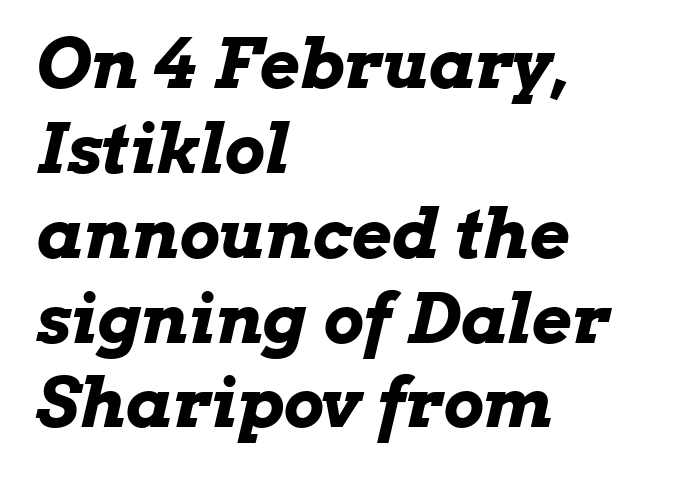
Set as a true bold cut, around the 700 mark. The specimen reads as italic at a glance. Think of a printed novel: that variable character pitch is what you see here. The space beneath each line is pristine and unruled.
